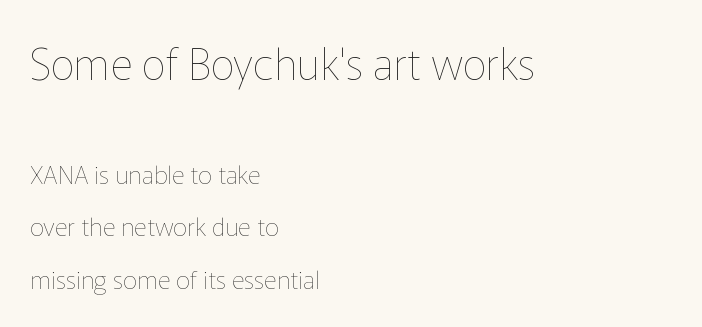
Q: Is the text bold? A: No.
Q: Is the text italic (slanted)? A: No, it is upright.
Q: Is the text underlined? A: No.
Q: How is the paragraph aligned? A: Left-aligned.
Q: Is the spacing between letters normal or unusually wide? A: Normal.
Q: Is the spacing between lines tight, normal or loose? A: Loose.
Q: Which block of text is set in a larger size, the first (top) or the second (bottom)? A: The first (top) one.
Q: Width (condensed, normal, or wide)? A: Normal.
Q: Stroke contrast? A: Low.
Q: x-height? A: Medium.
Q: Monospaced? A: No.
